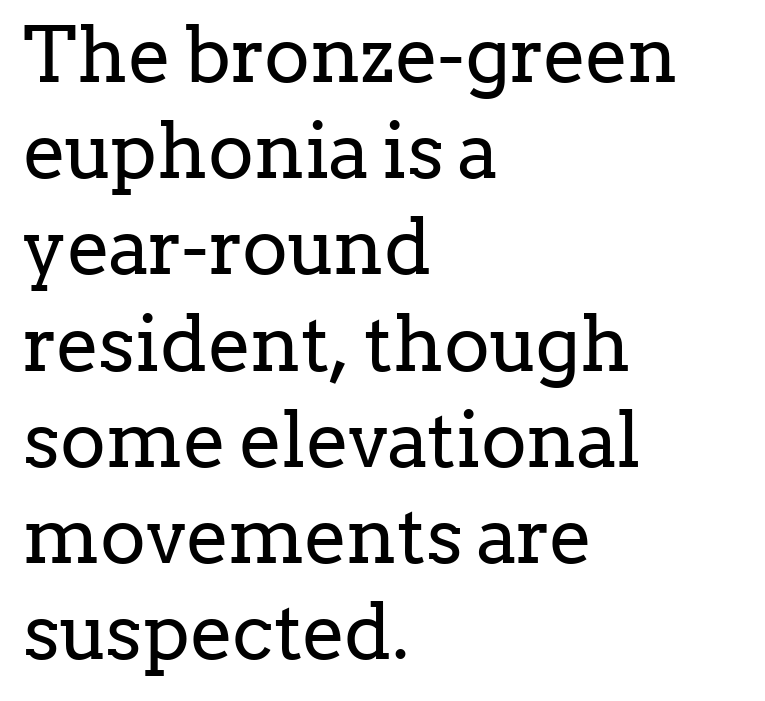
Q: Is the text bold? A: No.
Q: Is the text italic (slanted)? A: No, it is upright.
Q: Is the typeface a serif or a sans-serif typeface? A: Serif.
Q: Is the text underlined? A: No.
Q: How is the paragraph aligned? A: Left-aligned.
Q: Is the spacing between letters normal or unusually wide? A: Normal.
Q: Is the spacing between lines tight, normal or loose? A: Normal.
Q: Width (condensed, normal, or wide)? A: Normal.
Q: Stroke contrast? A: Low.
Q: x-height? A: Medium.
Q: Monospaced? A: No.
